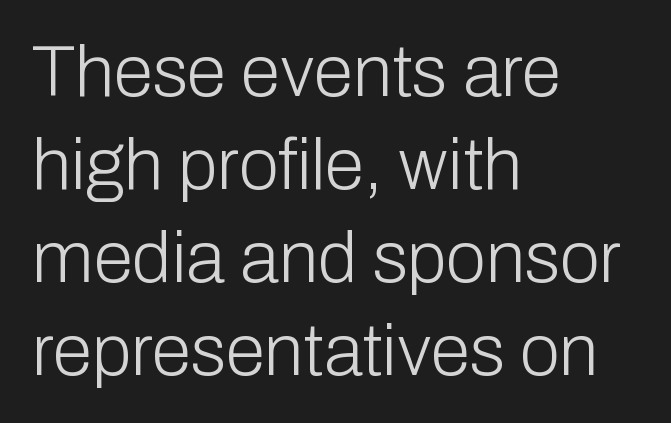
Q: Is the text bold? A: No.
Q: Is the text italic (slanted)? A: No, it is upright.
Q: Is the typeface a serif or a sans-serif typeface? A: Sans-serif.
Q: Is the text underlined? A: No.
Q: How is the paragraph aligned? A: Left-aligned.
Q: Is the spacing between letters normal or unusually wide? A: Normal.
Q: Is the spacing between lines tight, normal or loose? A: Normal.
Q: Width (condensed, normal, or wide)? A: Normal.
Q: Stroke contrast? A: Low.
Q: x-height? A: Medium.
Q: Monospaced? A: No.
